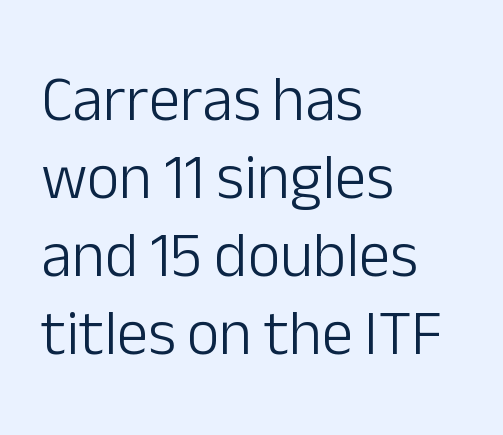
The image shows 63 px light sans-serif type, upright; set left-aligned, line spacing 1.24x, normal letter spacing, not underlined; low stroke contrast and a medium x-height.
